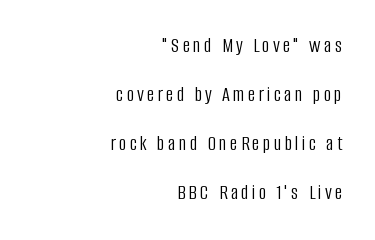
The image shows 21 px text type, upright; set right-aligned, loose line spacing (2.34x), not underlined.
